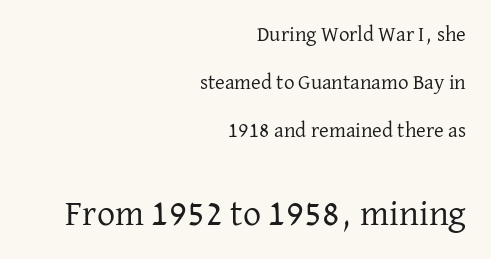
Q: Is the text bold? A: No.
Q: Is the text italic (slanted)? A: No, it is upright.
Q: Is the typeface a serif or a sans-serif typeface? A: Serif.
Q: Is the text underlined? A: No.
Q: How is the paragraph aligned? A: Right-aligned.
Q: Is the spacing between letters normal or unusually wide? A: Normal.
Q: Is the spacing between lines tight, normal or loose? A: Loose.
Q: Which block of text is set in a larger size, the first (top) or the second (bottom)? A: The second (bottom) one.
Q: Width (condensed, normal, or wide)? A: Normal.
Q: Stroke contrast? A: Low.
Q: x-height? A: Medium.
Q: Monospaced? A: No.
